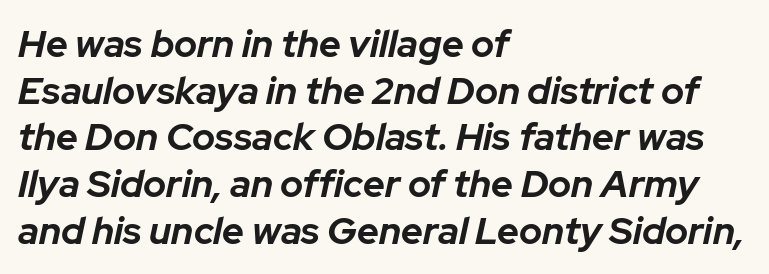
Q: Is the text bold? A: Yes.
Q: Is the text italic (slanted)? A: Yes, it leans right by about 12 degrees.
Q: Is the text underlined? A: No.
Q: How is the paragraph aligned? A: Left-aligned.
Q: Is the spacing between letters normal or unusually wide? A: Normal.
Q: Width (condensed, normal, or wide)? A: Normal.
Q: Stroke contrast? A: Low.
Q: x-height? A: Medium.
Q: Monospaced? A: No.
